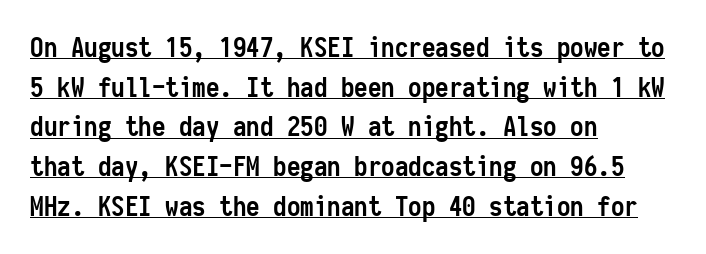
{"italic": "no", "bold": "yes", "underline": "yes", "align": "left", "line_spacing": "normal", "line_spacing_ratio": 1.47, "letter_spacing": "normal", "letter_spacing_em": 0.0, "glyph_px": 27}
